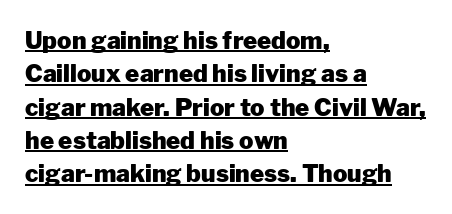
The image shows 24 px bold type, upright; set left-aligned, normal line spacing (1.39x), normal letter spacing, underlined.
